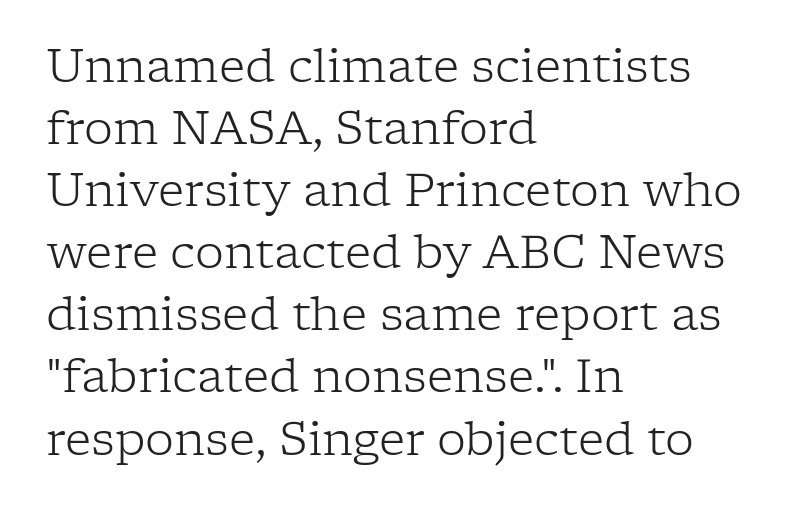
{"serif": "yes", "italic": "no", "bold": "no", "weight": "light", "width": "normal", "stroke_contrast": "low", "x_height": "medium", "monospaced": "no", "underline": "no", "align": "left", "line_spacing": "normal", "line_spacing_ratio": 1.35, "letter_spacing": "normal", "letter_spacing_em": 0.0, "glyph_px": 46}
